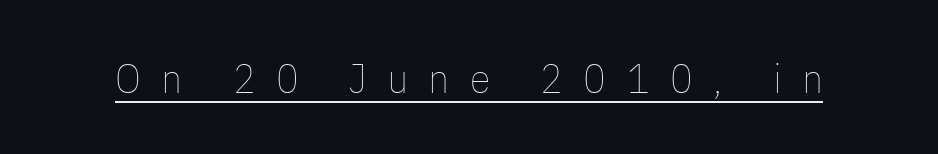
The image shows 42 px thin, condensed type, upright; set unusually wide letter spacing (+0.49 em), underlined; low stroke contrast and a medium x-height.
